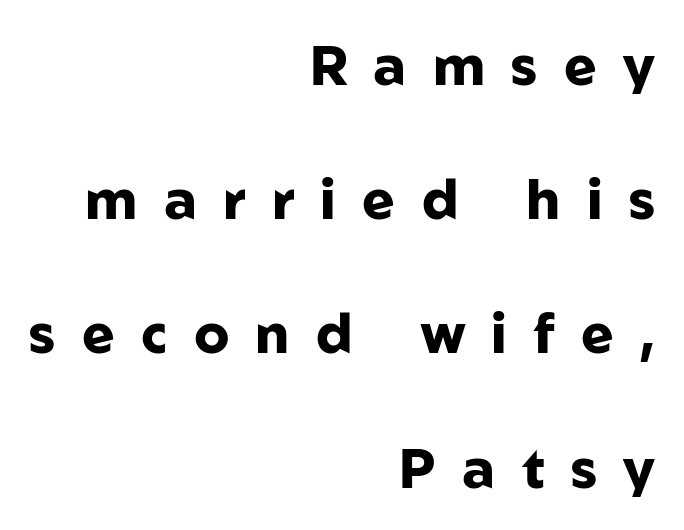
Q: Is the text bold? A: Yes.
Q: Is the text italic (slanted)? A: No, it is upright.
Q: Is the typeface a serif or a sans-serif typeface? A: Sans-serif.
Q: Is the text underlined? A: No.
Q: How is the paragraph aligned? A: Right-aligned.
Q: Is the spacing between letters normal or unusually wide? A: Unusually wide.
Q: Is the spacing between lines tight, normal or loose? A: Loose.
Q: Width (condensed, normal, or wide)? A: Normal.
Q: Stroke contrast? A: Low.
Q: x-height? A: Medium.
Q: Monospaced? A: No.
